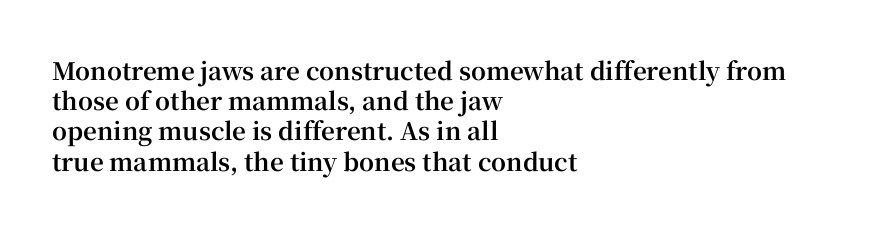
Q: Is the text bold? A: Yes.
Q: Is the text italic (slanted)? A: No, it is upright.
Q: Is the text underlined? A: No.
Q: How is the paragraph aligned? A: Left-aligned.
Q: Is the spacing between letters normal or unusually wide? A: Normal.
Q: Is the spacing between lines tight, normal or loose? A: Normal.
